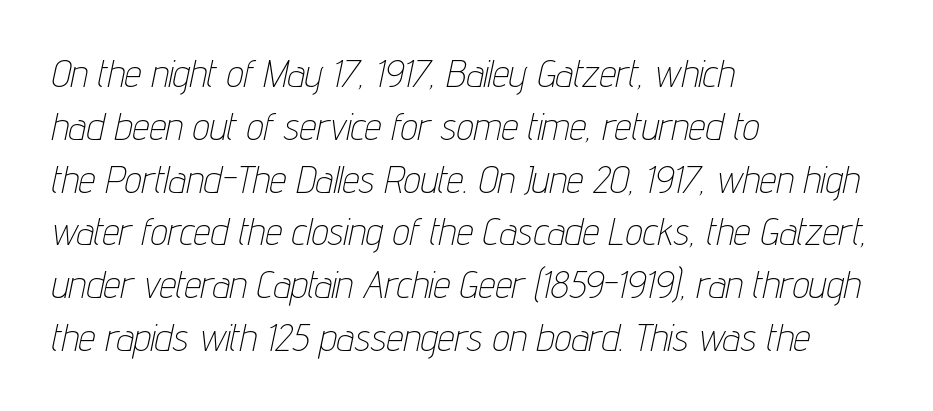
Q: Is the text bold? A: No.
Q: Is the text italic (slanted)? A: Yes, it leans right by about 12 degrees.
Q: Is the text underlined? A: No.
Q: How is the paragraph aligned? A: Left-aligned.
Q: Is the spacing between letters normal or unusually wide? A: Normal.
Q: Is the spacing between lines tight, normal or loose? A: Normal.
Q: Width (condensed, normal, or wide)? A: Condensed.
Q: Stroke contrast? A: Low.
Q: x-height? A: Medium.
Q: Monospaced? A: No.
